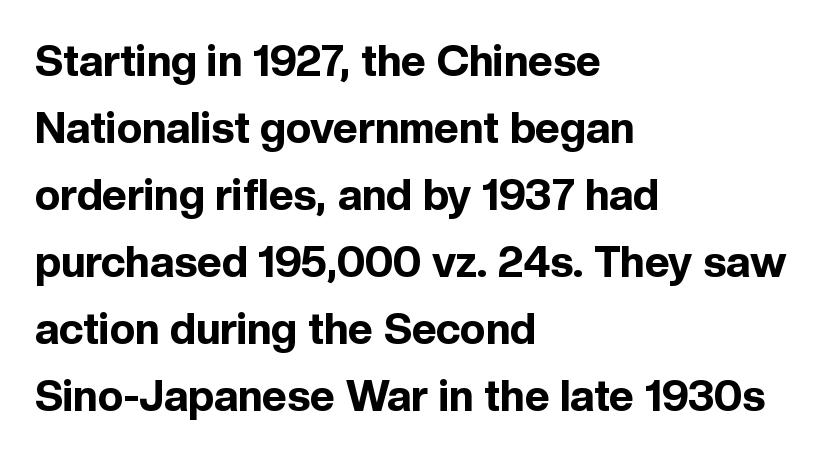
The image shows 43 px bold sans-serif type, upright; set left-aligned, normal line spacing (1.56x), normal letter spacing, not underlined; a medium x-height.
